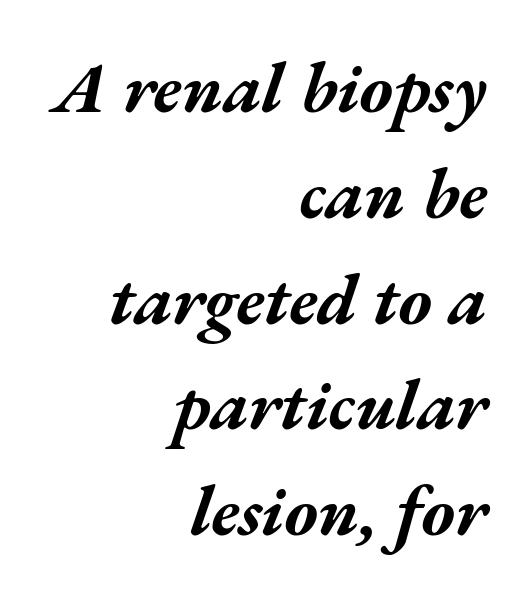
The image shows 71 px bold, wide type, italic (leaning right); set right-aligned, normal line spacing (1.49x), normal letter spacing, not underlined; medium stroke contrast and a medium x-height.
